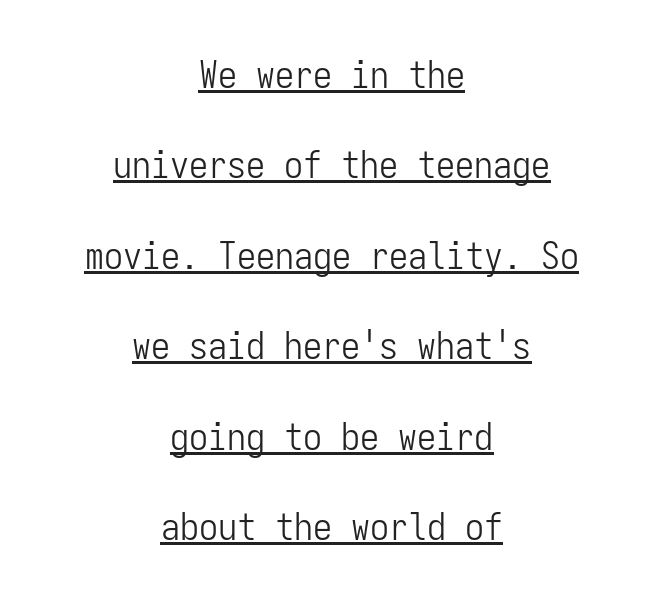
The image shows 38 px light, condensed sans-serif type, upright, monospaced; set centered, loose line spacing (2.38x), normal letter spacing, underlined; low stroke contrast and a medium x-height.
